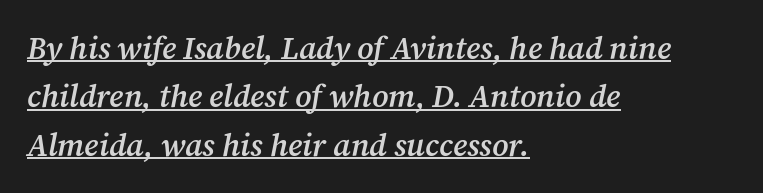
The font family rendered here belongs to the serif group. The passage shown leans; its letterforms are oblique. The strokes are fattened partway — semibold, not bold. The passage shown is typed in a proportional face where columns would drift.
